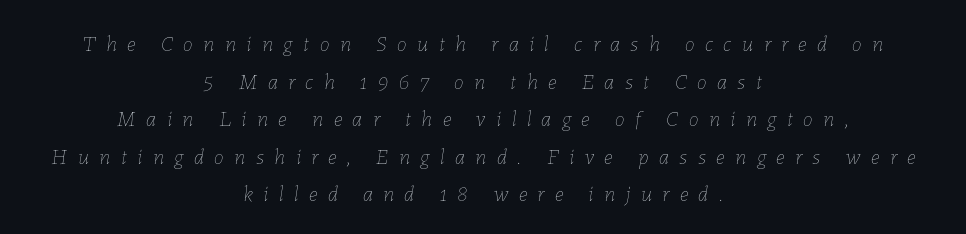
{"italic": "yes", "lean": "right", "slant_degrees": 7, "bold": "no", "underline": "no", "align": "center", "line_spacing_ratio": 1.71, "letter_spacing": "wide", "letter_spacing_em": 0.48, "glyph_px": 22}
